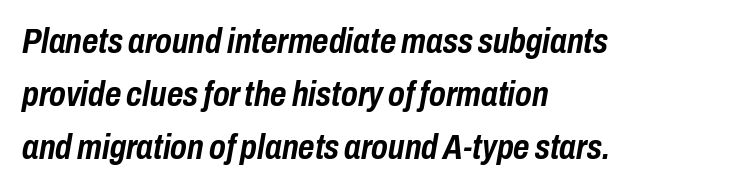
{"italic": "yes", "lean": "right", "slant_degrees": 10, "bold": "yes", "weight": "semibold", "width": "condensed", "stroke_contrast": "low", "x_height": "medium", "monospaced": "no", "underline": "no", "align": "left", "line_spacing": "normal", "line_spacing_ratio": 1.51, "letter_spacing": "normal", "letter_spacing_em": 0.0, "glyph_px": 35}
